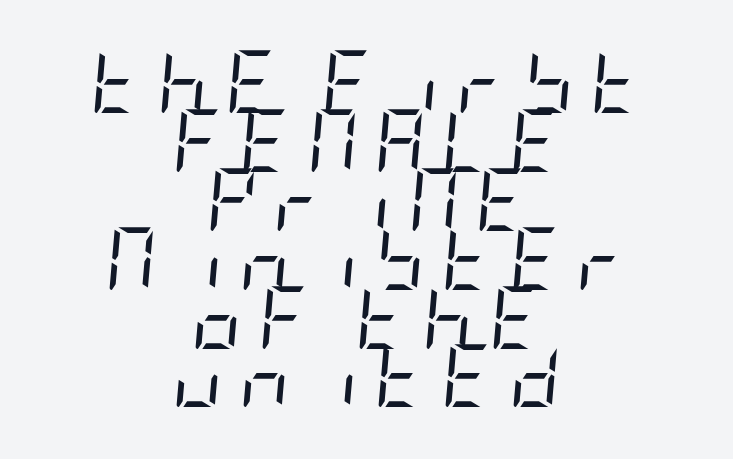
{"italic": "yes", "lean": "right", "slant_degrees": 5, "bold": "no", "weight": "regular", "width": "condensed", "stroke_contrast": "low", "x_height": "large", "underline": "no", "align": "center", "line_spacing": "tight", "line_spacing_ratio": 0.95, "letter_spacing": "wide", "letter_spacing_em": 0.27, "glyph_px": 62}
